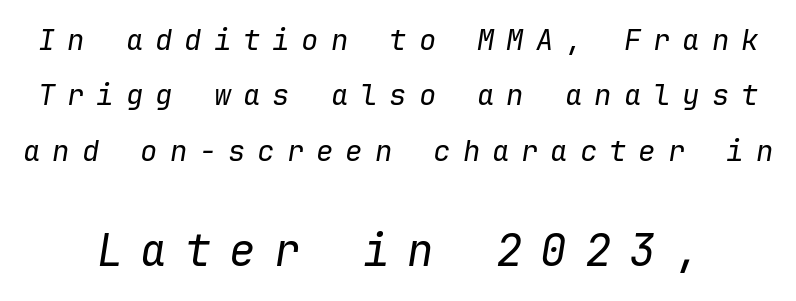
The gaps between neighbouring characters are conspicuously large. Every character here occupies the same horizontal width, giving the sample a typewriter-like rhythm. Is there much room between lines? Yes — plenty of vertical air separates them. The font's italic variant was chosen for this text. No heavy texture on the line: the type isn't bold.
